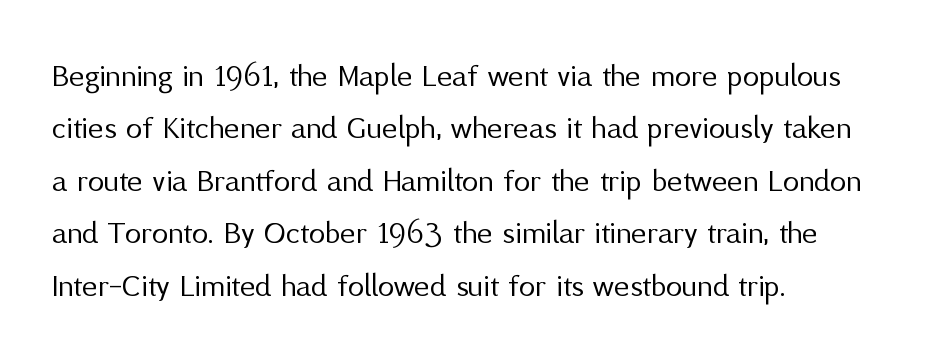
The image shows 33 px regular-weight sans-serif type, upright; set left-aligned, normal line spacing (1.59x), normal letter spacing, not underlined; medium stroke contrast and a medium x-height.
